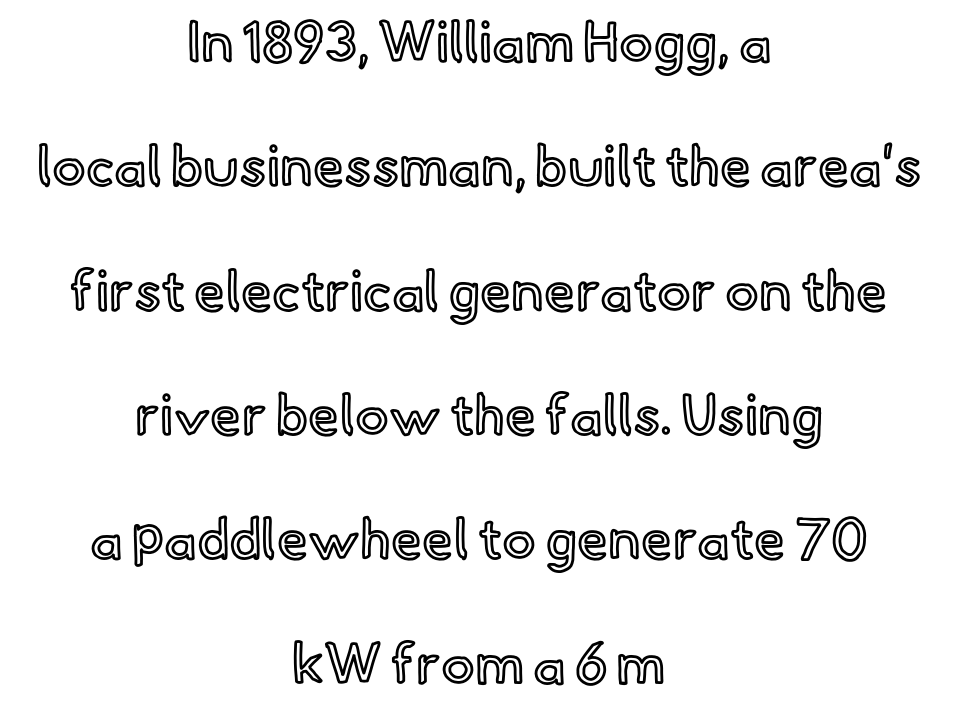
Proportional: the letters do not fall into vertical columns. Words appear dense and cohesive because spacing is normal. The rendering positions every line midway between the sides. Posture: upright roman.
